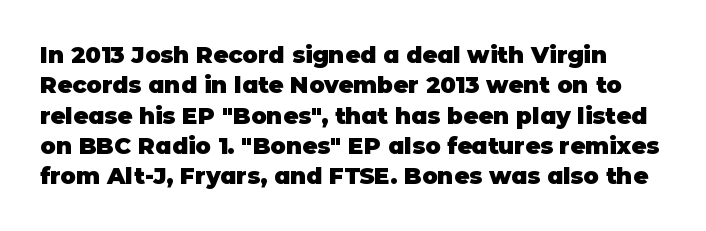
{"italic": "no", "bold": "yes", "underline": "no", "line_spacing": "normal", "line_spacing_ratio": 1.32, "letter_spacing": "normal", "letter_spacing_em": 0.0, "glyph_px": 23}
